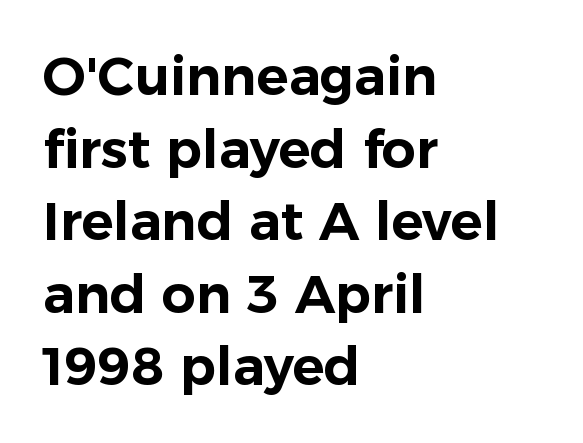
Q: Is the text italic (slanted)? A: No, it is upright.
Q: Is the typeface a serif or a sans-serif typeface? A: Sans-serif.
Q: Is the text underlined? A: No.
Q: How is the paragraph aligned? A: Left-aligned.
Q: Is the spacing between letters normal or unusually wide? A: Normal.
Q: Is the spacing between lines tight, normal or loose? A: Normal.
Q: Width (condensed, normal, or wide)? A: Normal.
Q: Stroke contrast? A: Low.
Q: x-height? A: Medium.
Q: Monospaced? A: No.
